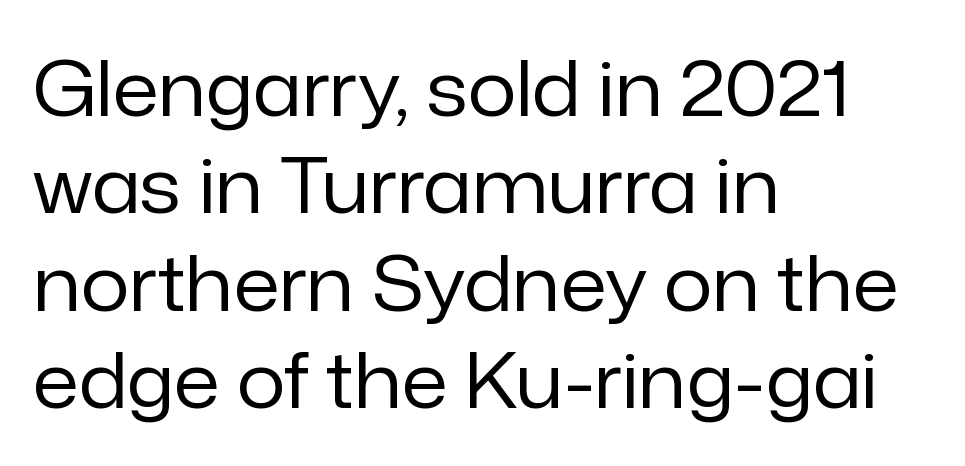
{"serif": "no", "italic": "no", "bold": "no", "weight": "regular", "width": "normal", "stroke_contrast": "low", "x_height": "medium", "monospaced": "no", "underline": "no", "align": "left", "line_spacing": "normal", "line_spacing_ratio": 1.28, "letter_spacing": "normal", "letter_spacing_em": 0.0, "glyph_px": 76}
